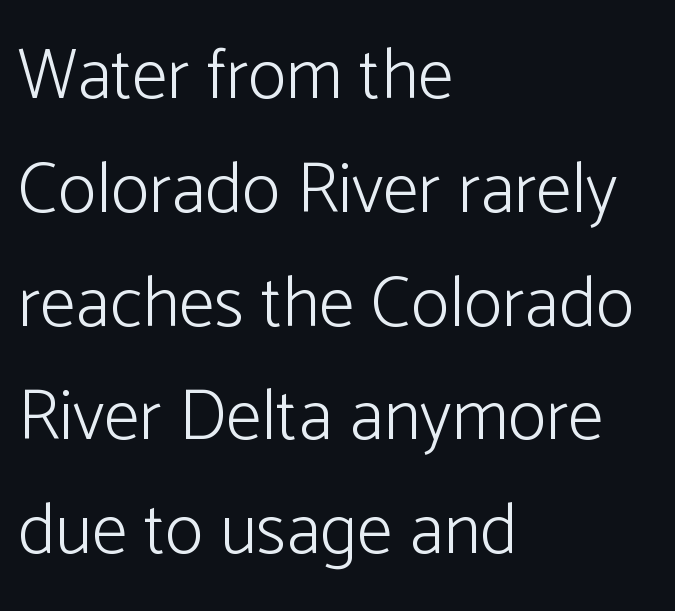
The image shows 72 px light sans-serif type, upright; set left-aligned, normal line spacing (1.58x), normal letter spacing, not underlined; low stroke contrast and a medium x-height.
